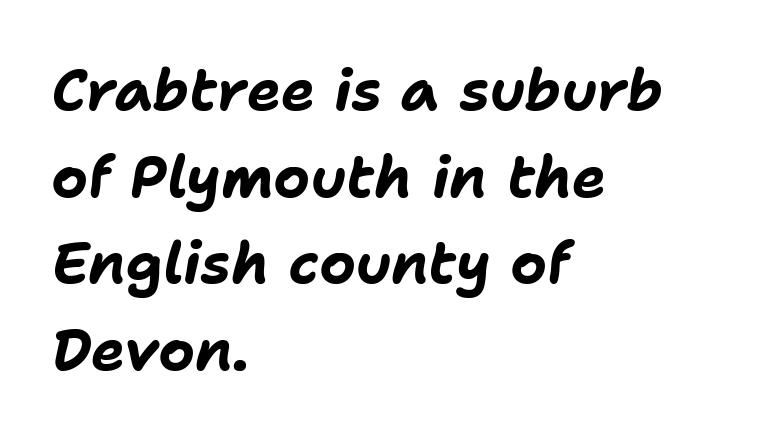
The image shows 57 px bold type, italic (leaning right); set left-aligned, normal line spacing (1.52x), normal letter spacing, not underlined; low stroke contrast and a medium x-height.
